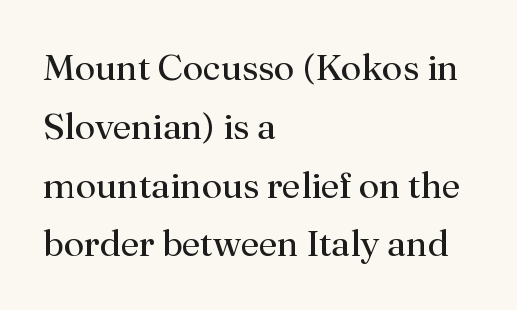
The rendering uses a moderate line-height, typical for paragraphs. The lettering stays uniformly vertical, giving the passage a roman look. The letterforms sit shoulder to shoulder at normal distance. No chunkiness to these letters — they're not bold.
